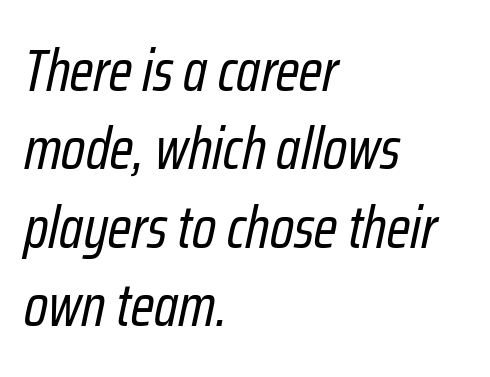
Q: Is the text bold? A: No.
Q: Is the text italic (slanted)? A: Yes, it leans right by about 12 degrees.
Q: Is the text underlined? A: No.
Q: How is the paragraph aligned? A: Left-aligned.
Q: Is the spacing between letters normal or unusually wide? A: Normal.
Q: Is the spacing between lines tight, normal or loose? A: Normal.
Q: Width (condensed, normal, or wide)? A: Condensed.
Q: Stroke contrast? A: Low.
Q: x-height? A: Medium.
Q: Monospaced? A: No.
